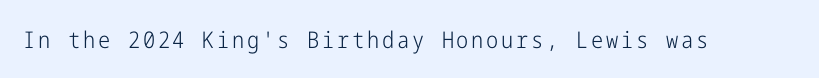
Honestly, there is no underline to notice here at all. This is roman type, the default non-slanted kind. Weight: not bold — regular or lighter.
